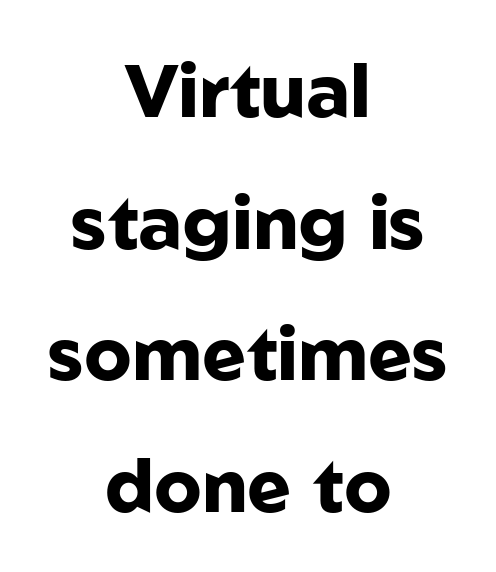
{"serif": "no", "italic": "no", "bold": "yes", "weight": "heavy", "width": "normal", "stroke_contrast": "low", "x_height": "medium", "monospaced": "no", "underline": "no", "align": "center", "line_spacing_ratio": 1.78, "letter_spacing": "normal", "letter_spacing_em": 0.0, "glyph_px": 74}
